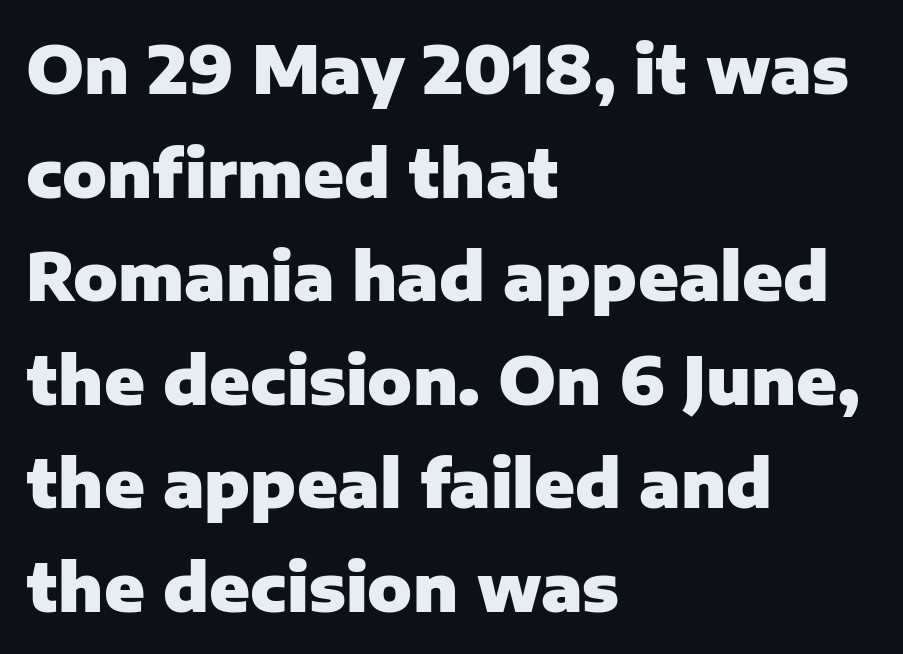
{"serif": "no", "italic": "no", "bold": "yes", "weight": "heavy", "width": "normal", "stroke_contrast": "low", "x_height": "medium", "monospaced": "no", "underline": "no", "align": "left", "line_spacing": "normal", "line_spacing_ratio": 1.57, "letter_spacing": "normal", "letter_spacing_em": 0.0, "glyph_px": 66}
